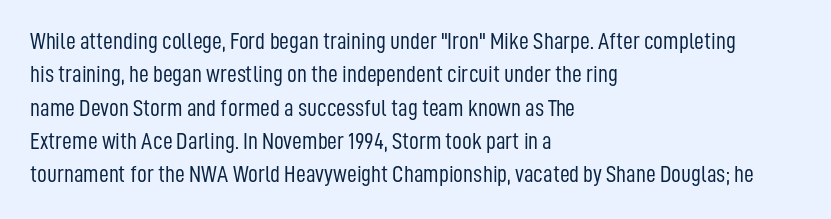
The letterforms sit at book weight or below. Posture: straight, roman, zero tilt. Tracking value appears to be zero — textbook default spacing. The passage shown stacks its lines at a standard gap. Is the block centered? No — it sits flush against the left margin. The foot of each line stays bare and open.
